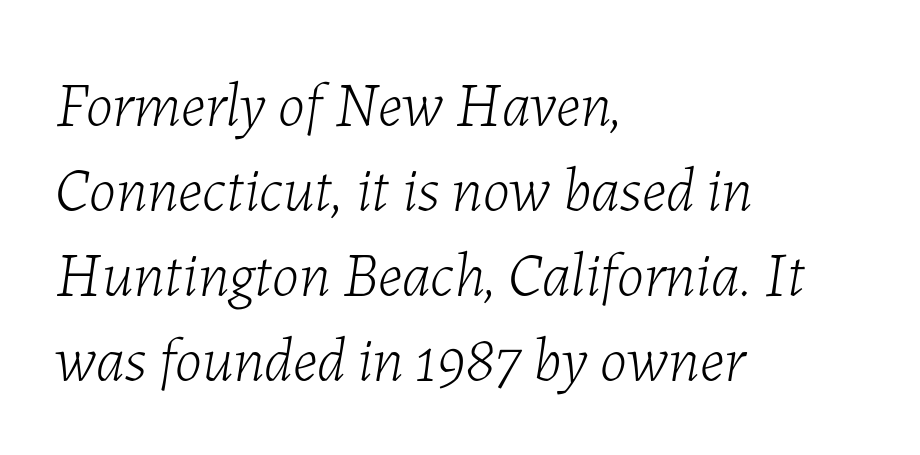
Q: Is the text bold? A: No.
Q: Is the text italic (slanted)? A: Yes, it leans right by about 7 degrees.
Q: Is the text underlined? A: No.
Q: How is the paragraph aligned? A: Left-aligned.
Q: Is the spacing between letters normal or unusually wide? A: Normal.
Q: Is the spacing between lines tight, normal or loose? A: Normal.
Q: Width (condensed, normal, or wide)? A: Normal.
Q: Stroke contrast? A: Low.
Q: x-height? A: Medium.
Q: Monospaced? A: No.
